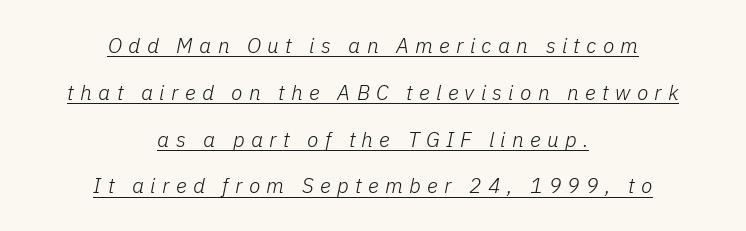
The image shows 21 px text type, italic (leaning right); set centered, loose line spacing (2.23x), unusually wide letter spacing (+0.3 em), underlined.
